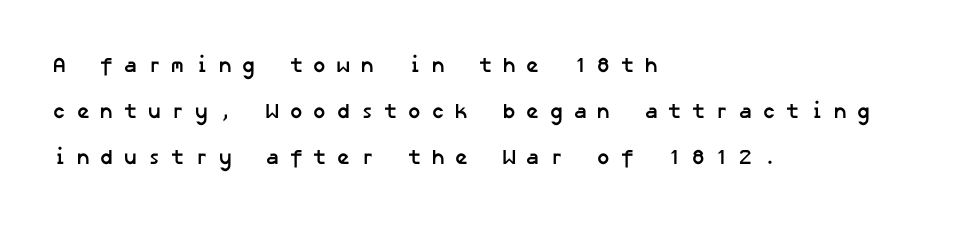
The glyphs have the mass of a bold cut. The lines are quadded left. You could only call the tracking loose — the letters float apart. The baseline area is clear. Successive baselines arrive slowly, with a big drop between each.
